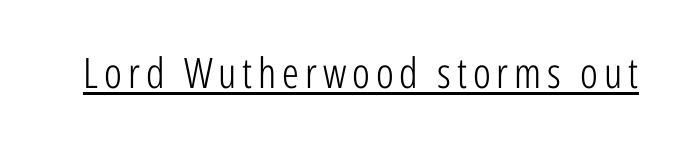
{"serif": "no", "italic": "no", "bold": "no", "weight": "light", "width": "condensed", "stroke_contrast": "low", "x_height": "medium", "monospaced": "no", "underline": "yes", "glyph_px": 42}
